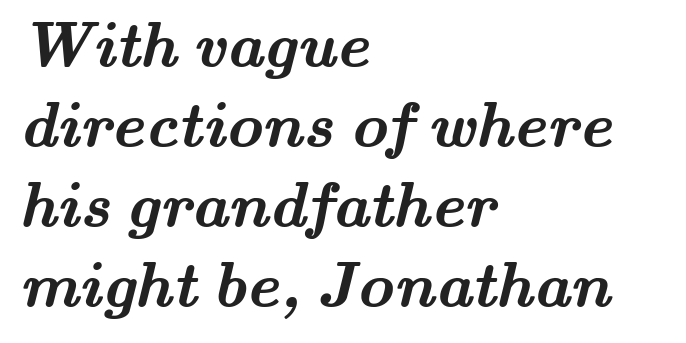
The image shows 63 px semibold, wide serif type; set left-aligned, normal line spacing (1.27x), normal letter spacing, not underlined; medium stroke contrast and a small x-height.
